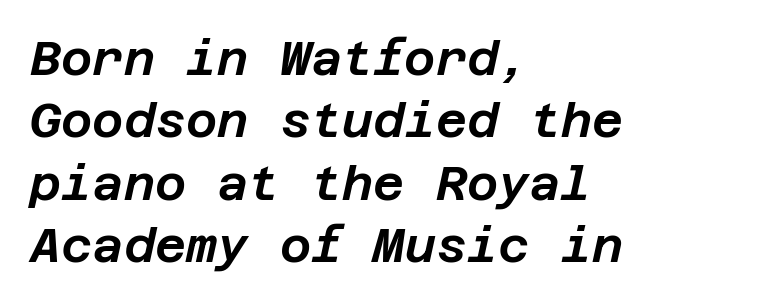
Q: Is the text italic (slanted)? A: Yes, it leans right by about 12 degrees.
Q: Is the text underlined? A: No.
Q: How is the paragraph aligned? A: Left-aligned.
Q: Is the spacing between letters normal or unusually wide? A: Normal.
Q: Is the spacing between lines tight, normal or loose? A: Normal.
Q: Width (condensed, normal, or wide)? A: Normal.
Q: Stroke contrast? A: Low.
Q: x-height? A: Large.
